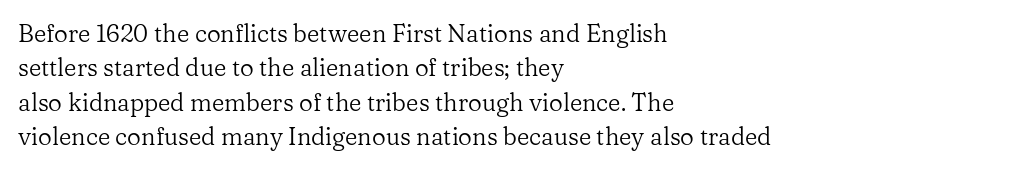
Q: Is the text bold? A: No.
Q: Is the text italic (slanted)? A: No, it is upright.
Q: Is the text underlined? A: No.
Q: How is the paragraph aligned? A: Left-aligned.
Q: Is the spacing between letters normal or unusually wide? A: Normal.
Q: Is the spacing between lines tight, normal or loose? A: Normal.
